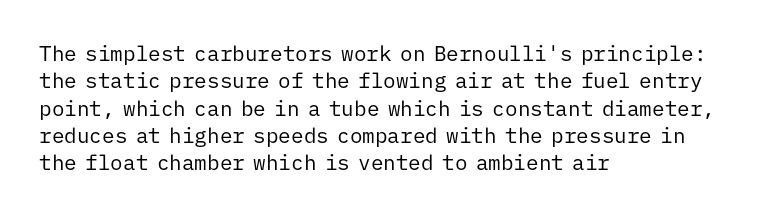
Q: Is the text bold? A: No.
Q: Is the text italic (slanted)? A: No, it is upright.
Q: Is the text underlined? A: No.
Q: How is the paragraph aligned? A: Left-aligned.
Q: Is the spacing between letters normal or unusually wide? A: Normal.
Q: Is the spacing between lines tight, normal or loose? A: Normal.
